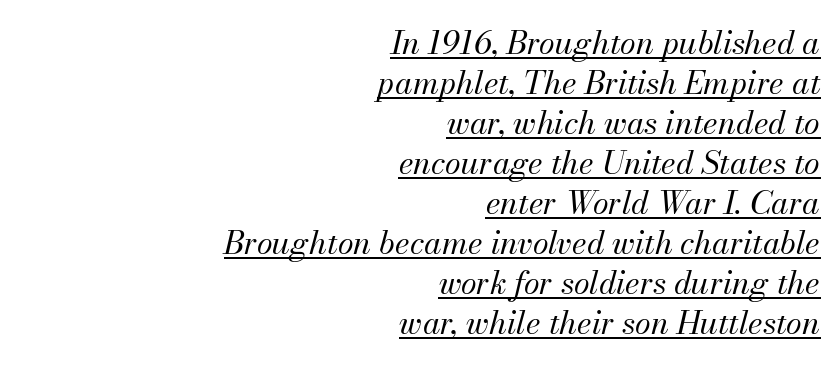
Q: Is the text bold? A: No.
Q: Is the text italic (slanted)? A: Yes, it leans right by about 13 degrees.
Q: Is the text underlined? A: Yes.
Q: How is the paragraph aligned? A: Right-aligned.
Q: Is the spacing between letters normal or unusually wide? A: Normal.
Q: Is the spacing between lines tight, normal or loose? A: Normal.
Q: Width (condensed, normal, or wide)? A: Normal.
Q: Stroke contrast? A: Medium.
Q: x-height? A: Small.
Q: Monospaced? A: No.
